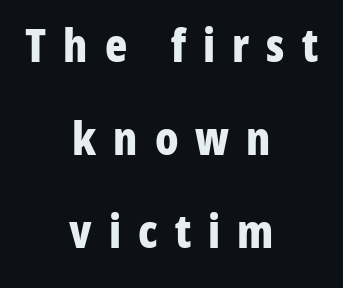
No feet cap the strokes, marking this as sans-serif type. Notice the wide empty band between every row — that's loose leading. Italic: no, the glyphs are upright roman. Does the copy run flush right? No — it is centered line by line.
